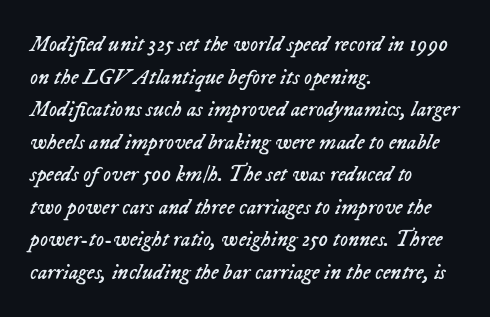
{"italic": "yes", "lean": "right", "slant_degrees": 23, "bold": "no", "underline": "no", "align": "left", "line_spacing": "normal", "line_spacing_ratio": 1.48, "letter_spacing": "normal", "letter_spacing_em": 0.0, "glyph_px": 22}
